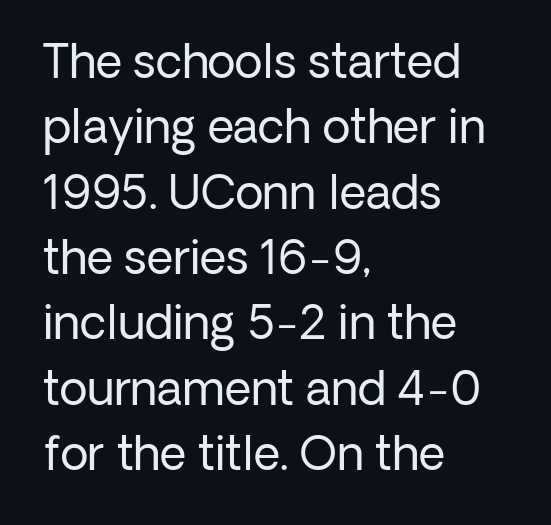
Q: Is the text bold? A: No.
Q: Is the text italic (slanted)? A: No, it is upright.
Q: Is the typeface a serif or a sans-serif typeface? A: Sans-serif.
Q: Is the text underlined? A: No.
Q: How is the paragraph aligned? A: Left-aligned.
Q: Is the spacing between letters normal or unusually wide? A: Normal.
Q: Is the spacing between lines tight, normal or loose? A: Normal.
Q: Width (condensed, normal, or wide)? A: Normal.
Q: Stroke contrast? A: Low.
Q: x-height? A: Medium.
Q: Monospaced? A: No.
